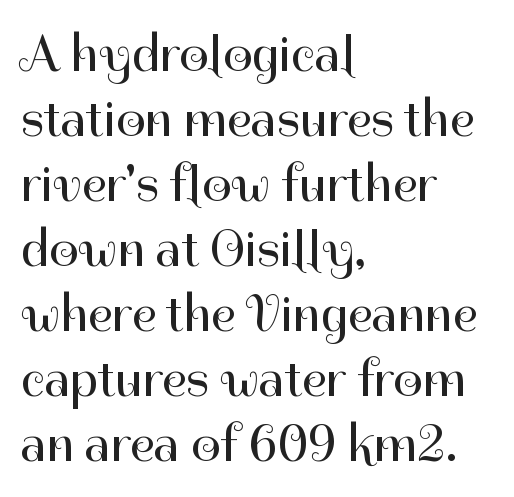
{"serif": "no", "italic": "no", "bold": "no", "weight": "regular", "width": "normal", "stroke_contrast": "high", "x_height": "medium", "monospaced": "no", "underline": "no", "align": "left", "line_spacing": "normal", "line_spacing_ratio": 1.25, "letter_spacing": "normal", "letter_spacing_em": 0.0, "glyph_px": 52}
